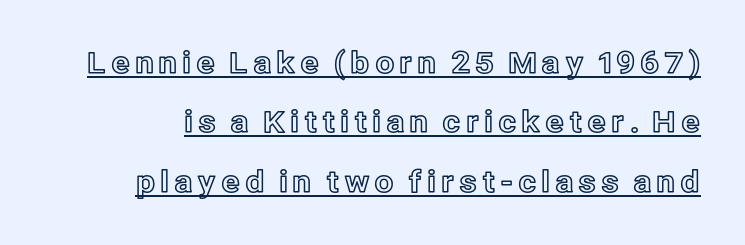
Q: Is the text italic (slanted)? A: No, it is upright.
Q: Is the text underlined? A: Yes.
Q: Is the spacing between lines tight, normal or loose? A: Loose.
Q: Width (condensed, normal, or wide)? A: Normal.
Q: x-height? A: Medium.
Q: Monospaced? A: No.
